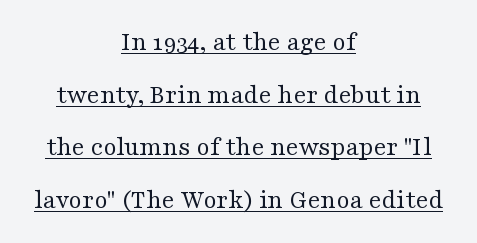
The image shows 27 px text type, upright; set centered, loose line spacing (1.95x), normal letter spacing, underlined.
